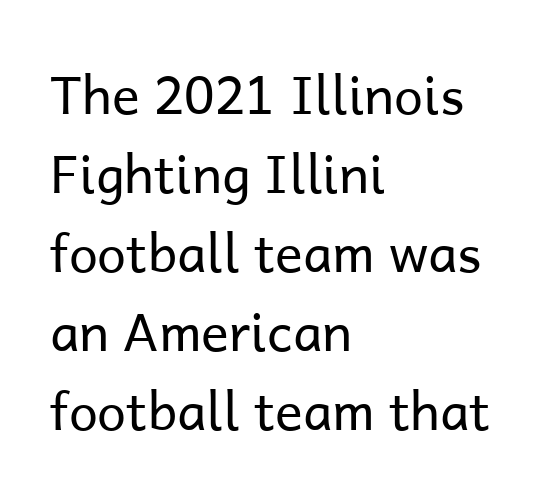
Q: Is the text bold? A: No.
Q: Is the text italic (slanted)? A: No, it is upright.
Q: Is the typeface a serif or a sans-serif typeface? A: Sans-serif.
Q: Is the text underlined? A: No.
Q: How is the paragraph aligned? A: Left-aligned.
Q: Is the spacing between letters normal or unusually wide? A: Normal.
Q: Is the spacing between lines tight, normal or loose? A: Normal.
Q: Width (condensed, normal, or wide)? A: Normal.
Q: Stroke contrast? A: Low.
Q: x-height? A: Medium.
Q: Monospaced? A: No.
